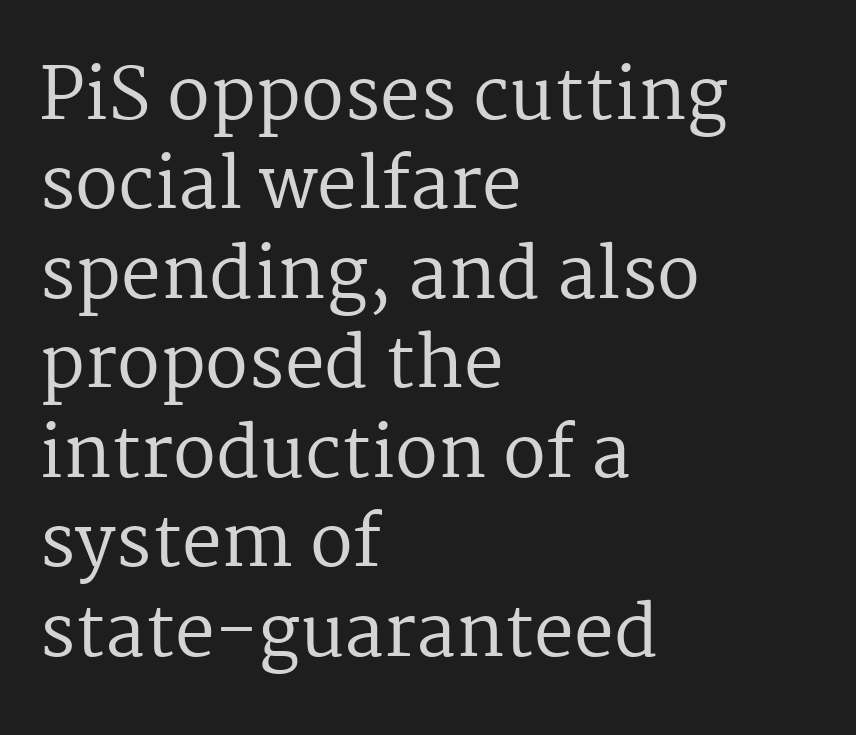
The image shows 71 px regular-weight serif type, upright; set left-aligned, normal line spacing (1.26x), normal letter spacing, not underlined; medium stroke contrast and a medium x-height.
